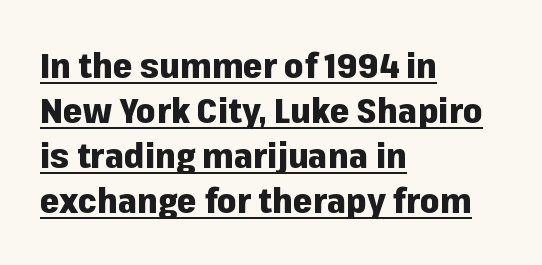
Compared with typical body copy, the letter spacing here is the same. Italic? Not at all — the glyphs are vertical. Compared with an ordinary text face, these strokes are far heavier — a full bold. Unlike a traditional serif, this face leaves its strokes unadorned.
